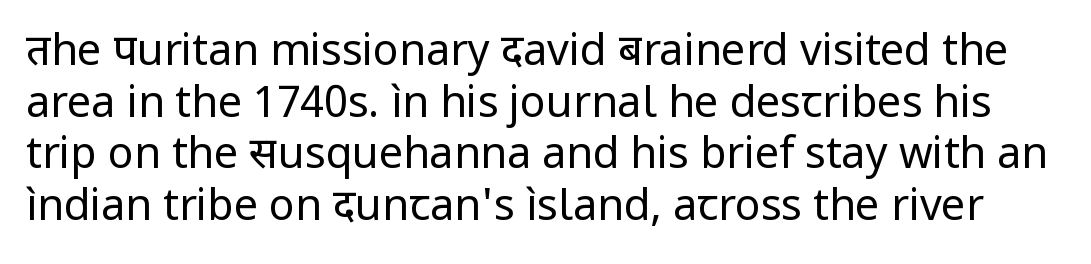
The image shows 43 px regular-weight sans-serif type, upright; set line spacing 1.2x, normal letter spacing, not underlined; low stroke contrast and a medium x-height.
